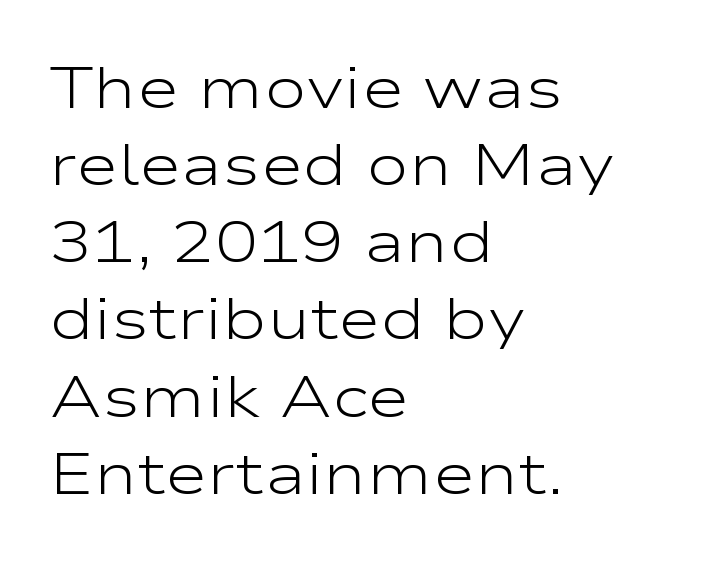
The image shows 58 px light, wide sans-serif type, upright; set left-aligned, normal line spacing (1.33x), normal letter spacing, not underlined; low stroke contrast and a medium x-height.
